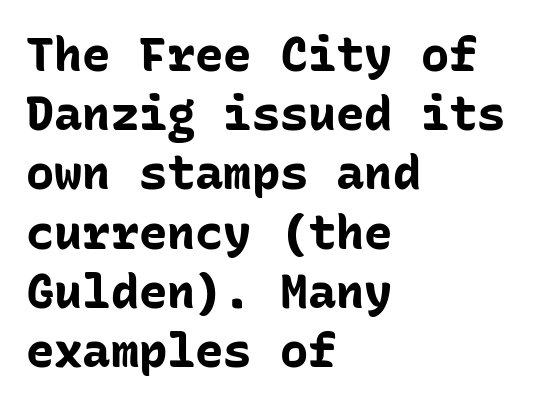
Q: Is the text bold? A: Yes.
Q: Is the text italic (slanted)? A: No, it is upright.
Q: Is the typeface a serif or a sans-serif typeface? A: Sans-serif.
Q: Is the text underlined? A: No.
Q: How is the paragraph aligned? A: Left-aligned.
Q: Is the spacing between letters normal or unusually wide? A: Normal.
Q: Is the spacing between lines tight, normal or loose? A: Normal.
Q: Width (condensed, normal, or wide)? A: Normal.
Q: Stroke contrast? A: Low.
Q: x-height? A: Medium.
Q: Monospaced? A: Yes.
